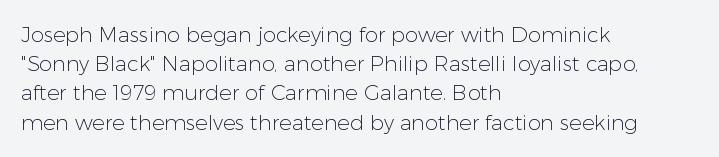
The image shows 21 px text type, upright; set left-aligned, normal line spacing (1.39x), normal letter spacing, not underlined.
